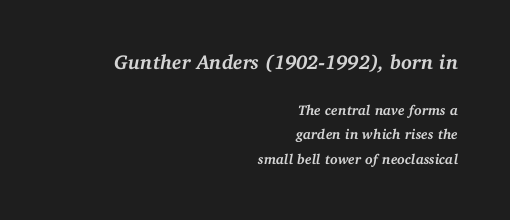
Q: Is the text bold? A: Yes.
Q: Is the text italic (slanted)? A: Yes, it leans right by about 11 degrees.
Q: Is the text underlined? A: No.
Q: How is the paragraph aligned? A: Right-aligned.
Q: Is the spacing between letters normal or unusually wide? A: Normal.
Q: Which block of text is set in a larger size, the first (top) or the second (bottom)? A: The first (top) one.
